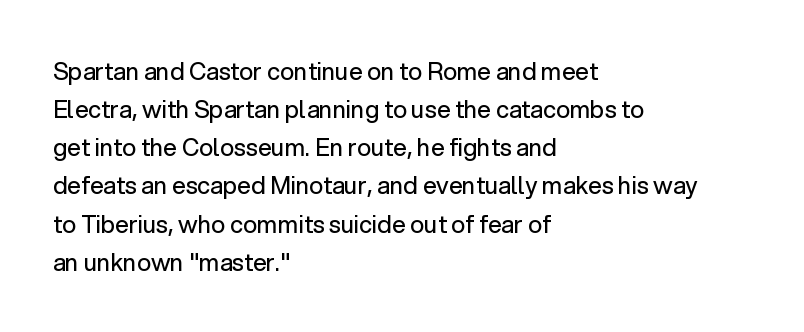
Q: Is the text bold? A: No.
Q: Is the text italic (slanted)? A: No, it is upright.
Q: Is the text underlined? A: No.
Q: How is the paragraph aligned? A: Left-aligned.
Q: Is the spacing between letters normal or unusually wide? A: Normal.
Q: Is the spacing between lines tight, normal or loose? A: Normal.
